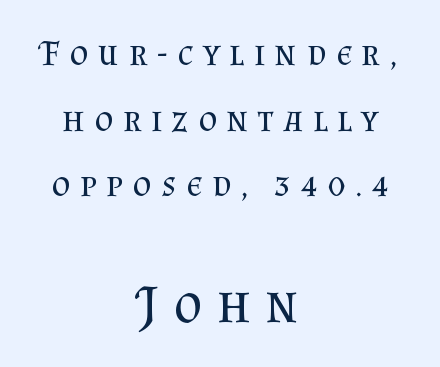
The space beneath each line is pristine and unruled. Look at the bottom of the vertical strokes: they flare into serifs here. The letters advance in unequal steps, a hallmark of proportional type. No heavy texture on the line: the type isn't bold. The horizontal fit of the characters is loose and conspicuously gappy. The letters in the lower block stand taller than those in the block above.
